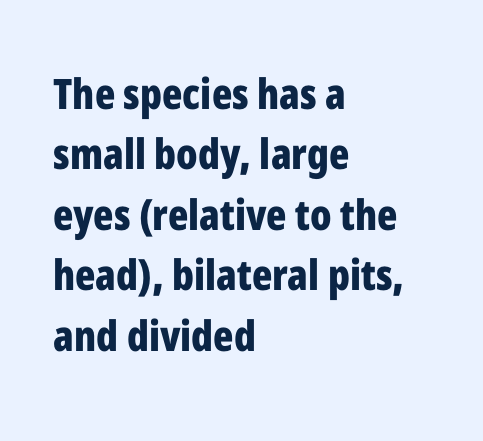
{"serif": "no", "italic": "no", "bold": "yes", "weight": "bold", "width": "condensed", "stroke_contrast": "low", "x_height": "medium", "monospaced": "no", "underline": "no", "align": "left", "line_spacing": "normal", "line_spacing_ratio": 1.44, "letter_spacing": "normal", "letter_spacing_em": 0.0, "glyph_px": 42}
